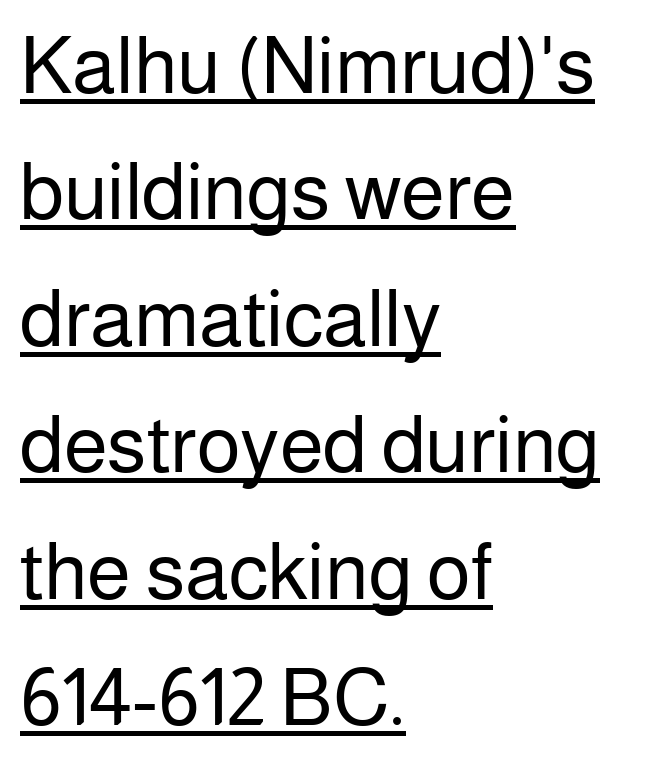
{"serif": "no", "italic": "no", "bold": "no", "weight": "regular", "width": "normal", "stroke_contrast": "low", "x_height": "medium", "monospaced": "no", "underline": "yes", "align": "left", "line_spacing": "normal", "line_spacing_ratio": 1.58, "letter_spacing": "normal", "letter_spacing_em": 0.0, "glyph_px": 80}
